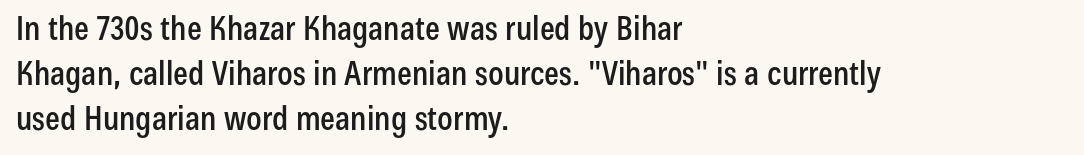
Standard letterfit; no display-style spreading of the glyphs. Grotesque or geometric, the face here clearly has no serifs. Line beginnings align vertically; line endings do not. Horizontal bands of white between lines are of average thickness. These lines were composed using upright roman letters.
